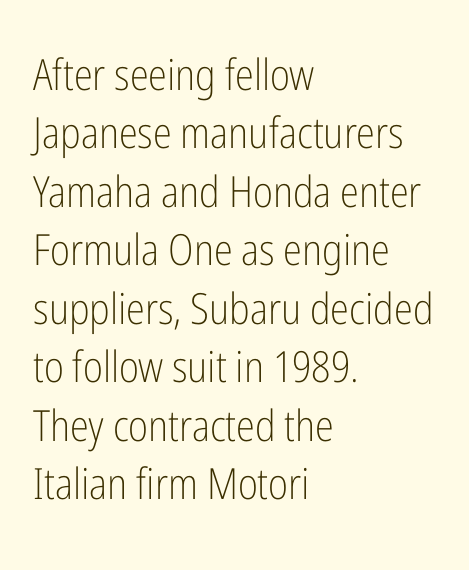
{"serif": "no", "italic": "no", "bold": "no", "weight": "light", "width": "condensed", "stroke_contrast": "low", "x_height": "medium", "monospaced": "no", "underline": "no", "align": "left", "line_spacing": "normal", "line_spacing_ratio": 1.36, "letter_spacing": "normal", "letter_spacing_em": 0.0, "glyph_px": 43}
